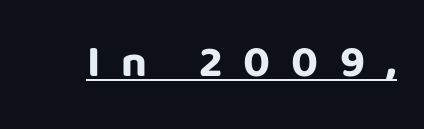
Q: Is the text bold? A: Yes.
Q: Is the text italic (slanted)? A: No, it is upright.
Q: Is the typeface a serif or a sans-serif typeface? A: Sans-serif.
Q: Is the text underlined? A: Yes.
Q: Is the spacing between letters normal or unusually wide? A: Unusually wide.
Q: Width (condensed, normal, or wide)? A: Normal.
Q: Stroke contrast? A: Low.
Q: x-height? A: Large.
Q: Monospaced? A: No.
